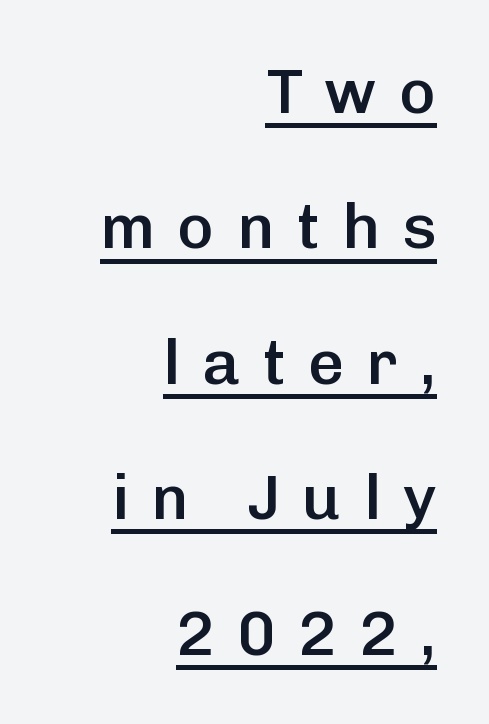
Does the copy run flush right? Yes — the right margin is perfectly even. Does the lettering tilt? It doesn't — this is upright. The line-height multiplier appears high, well above default. Does extra space separate the letters? Yes, quite a lot of it. Like a heading marked for emphasis, these lines bear an underscore. Firm but not heavy-handed strokes: this text is semibold.
